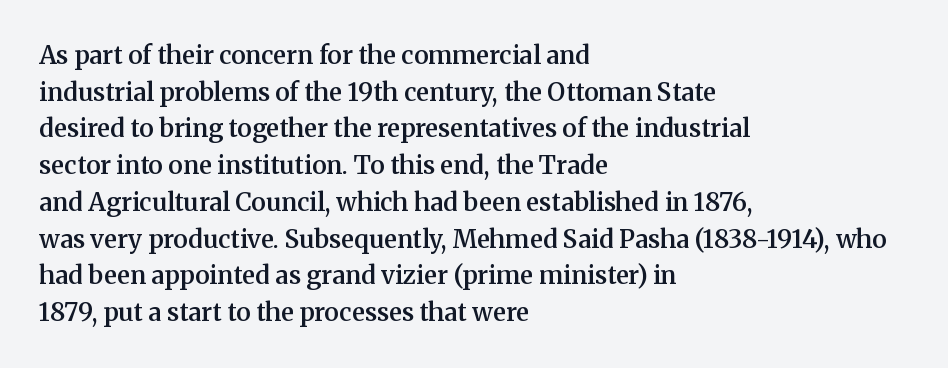
{"italic": "no", "bold": "semi", "underline": "no", "align": "left", "line_spacing": "normal", "line_spacing_ratio": 1.47, "letter_spacing": "normal", "letter_spacing_em": 0.0, "glyph_px": 25}
